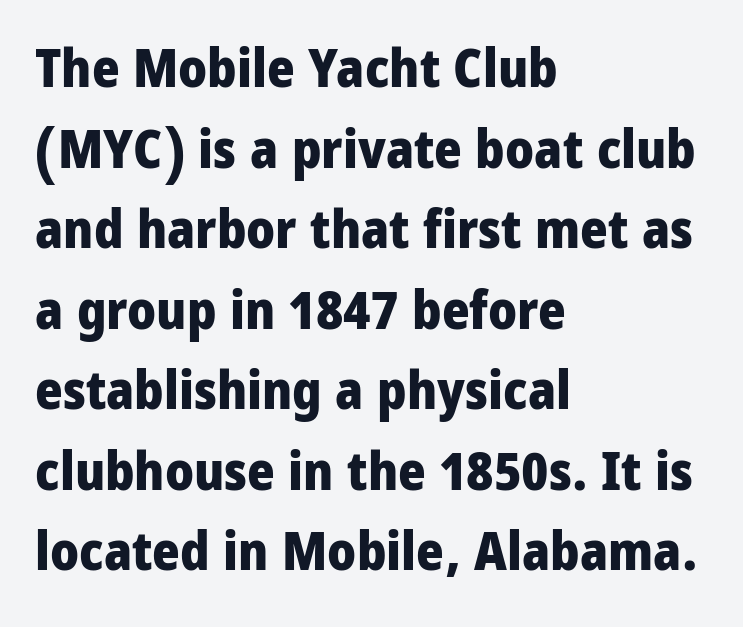
Q: Is the text bold? A: Yes.
Q: Is the text italic (slanted)? A: No, it is upright.
Q: Is the typeface a serif or a sans-serif typeface? A: Sans-serif.
Q: Is the text underlined? A: No.
Q: How is the paragraph aligned? A: Left-aligned.
Q: Is the spacing between letters normal or unusually wide? A: Normal.
Q: Is the spacing between lines tight, normal or loose? A: Normal.
Q: Width (condensed, normal, or wide)? A: Condensed.
Q: Stroke contrast? A: Low.
Q: x-height? A: Large.
Q: Monospaced? A: No.
